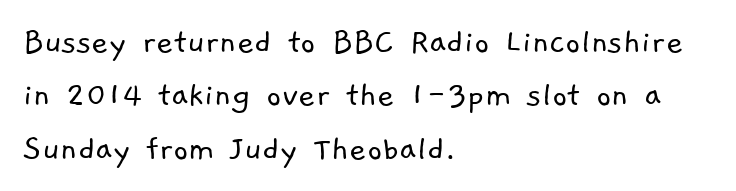
The image shows 37 px light sans-serif type; set left-aligned, normal line spacing (1.44x), normal letter spacing, not underlined; low stroke contrast and a medium x-height.
